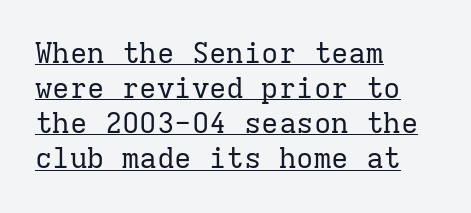
The weight tops out at a normal text grade. Does the lettering tilt? It doesn't — this is upright. A serif font was chosen for this passage. The type is set solid horizontally, with unmodified tracking.
